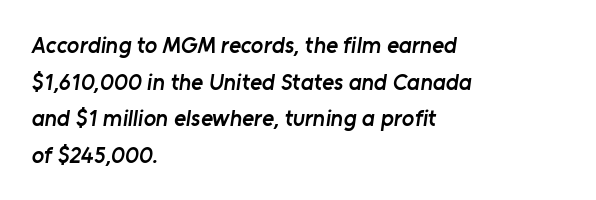
The image shows 23 px text type; set left-aligned, normal line spacing (1.59x), normal letter spacing, not underlined.
